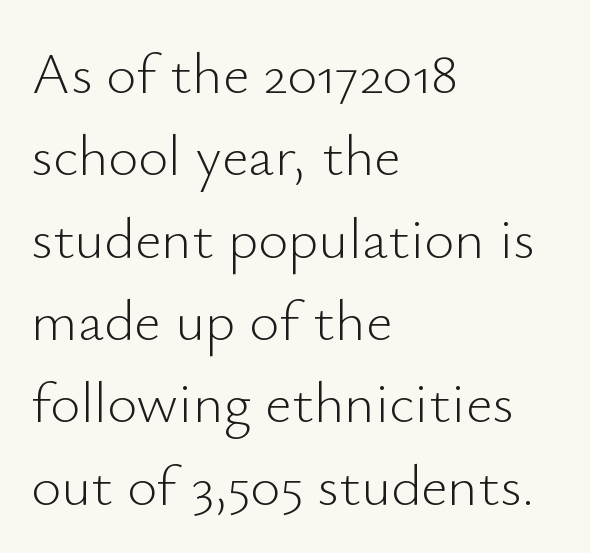
Q: Is the text bold? A: No.
Q: Is the text italic (slanted)? A: No, it is upright.
Q: Is the typeface a serif or a sans-serif typeface? A: Sans-serif.
Q: Is the text underlined? A: No.
Q: How is the paragraph aligned? A: Left-aligned.
Q: Is the spacing between letters normal or unusually wide? A: Normal.
Q: Is the spacing between lines tight, normal or loose? A: Normal.
Q: Width (condensed, normal, or wide)? A: Normal.
Q: Stroke contrast? A: Low.
Q: x-height? A: Small.
Q: Monospaced? A: No.
